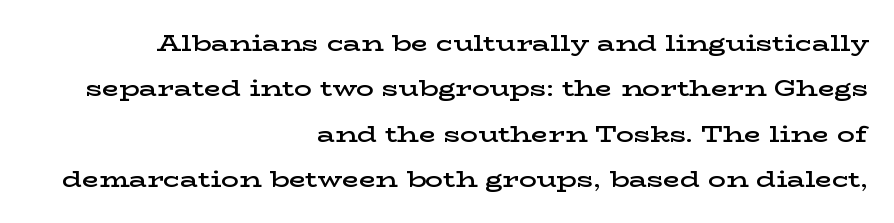
The image shows 22 px text type, upright; set right-aligned, loose line spacing (2.06x), normal letter spacing, not underlined.
